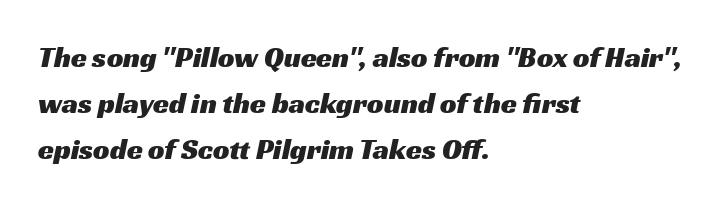
{"serif": "no", "width": "wide", "stroke_contrast": "medium", "x_height": "medium", "monospaced": "no", "underline": "no", "align": "left", "line_spacing": "normal", "line_spacing_ratio": 1.58, "letter_spacing": "normal", "letter_spacing_em": 0.0, "glyph_px": 29}
